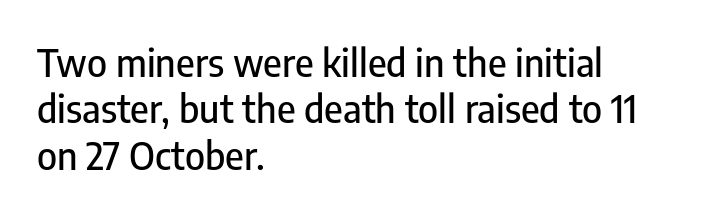
If you drew a ruler down the left edge, every line would touch it. If you drew a line through each stem, it would be perfectly vertical. Nothing sits at the stroke ends, so this counts as sans-serif. You could call the tracking neutral — neither tight nor loose. Each letter keeps its own natural width here, so spacing adapts to shape. The glyphs are unaccompanied by any horizontal stroke below them.
